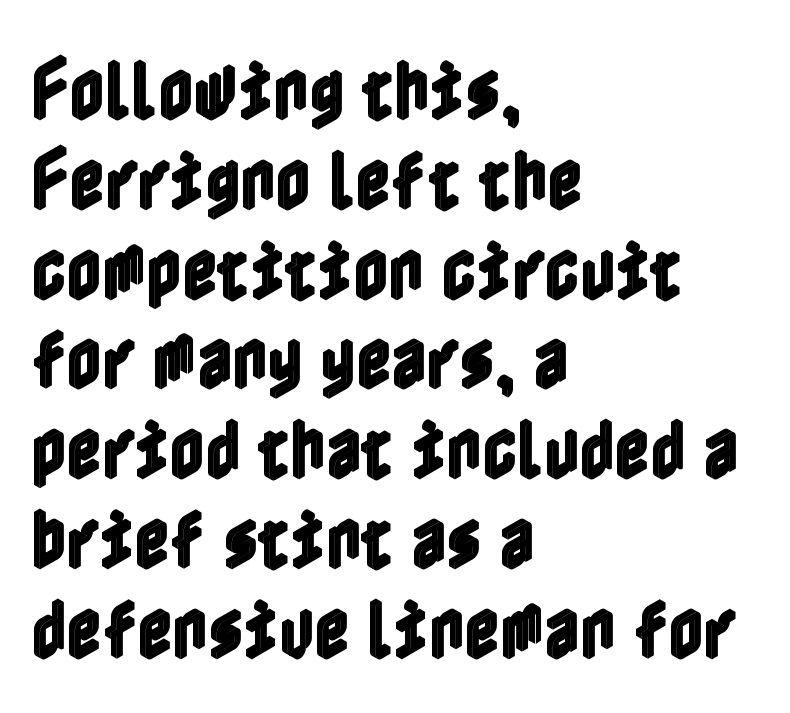
The image shows 68 px condensed type, upright; set left-aligned, normal line spacing (1.32x), normal letter spacing, not underlined; a medium x-height.
